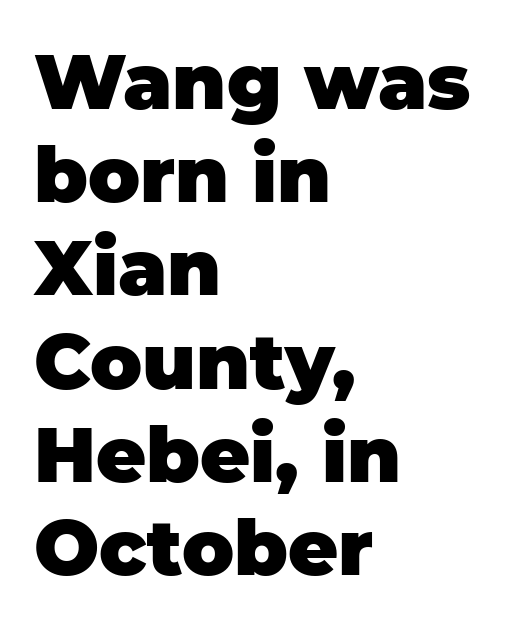
{"serif": "no", "italic": "no", "bold": "yes", "weight": "heavy", "width": "normal", "stroke_contrast": "low", "x_height": "large", "monospaced": "no", "underline": "no", "align": "left", "line_spacing_ratio": 1.21, "letter_spacing": "normal", "letter_spacing_em": 0.0, "glyph_px": 77}
